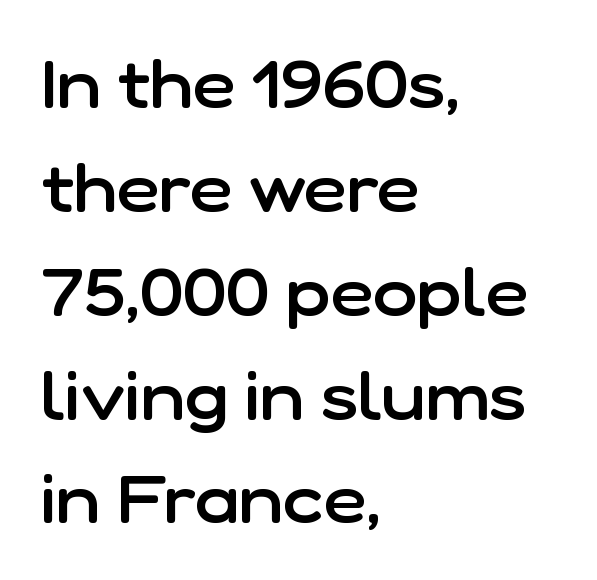
The image shows 67 px semibold sans-serif type, upright; set left-aligned, normal line spacing (1.55x), normal letter spacing, not underlined; low stroke contrast and a medium x-height.
